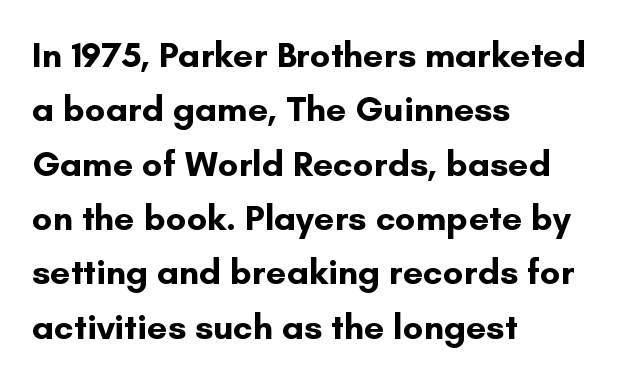
{"serif": "no", "italic": "no", "bold": "yes", "weight": "bold", "width": "normal", "stroke_contrast": "low", "x_height": "small", "monospaced": "no", "underline": "no", "align": "left", "line_spacing": "normal", "line_spacing_ratio": 1.51, "letter_spacing": "normal", "letter_spacing_em": 0.0, "glyph_px": 36}
